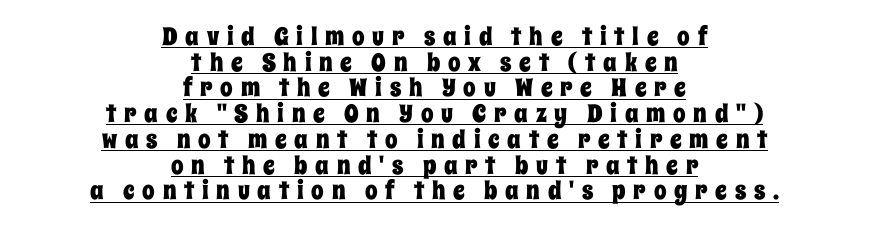
The image shows 25 px text type, upright; set centered, tight line spacing (1.03x), unusually wide letter spacing (+0.31 em), underlined.
